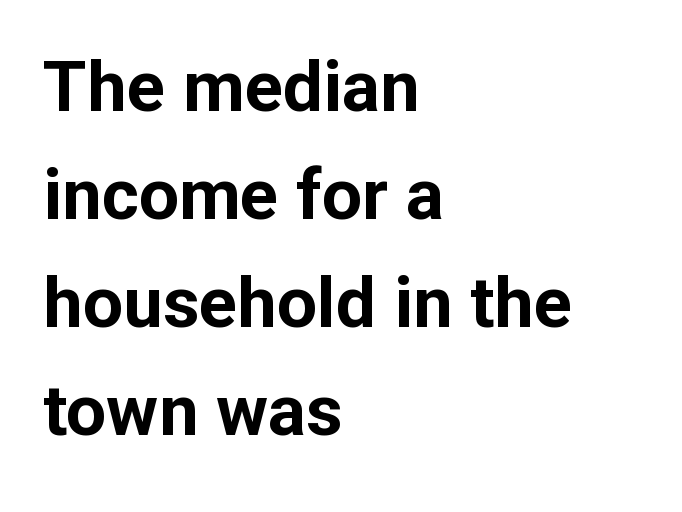
Only glyphs here, with clear space below each row. A typesetter would call this proportional, since set widths differ per character. Emphasis by weight is at full strength: bold. The lettering stays uniformly vertical, giving the passage a roman look.
